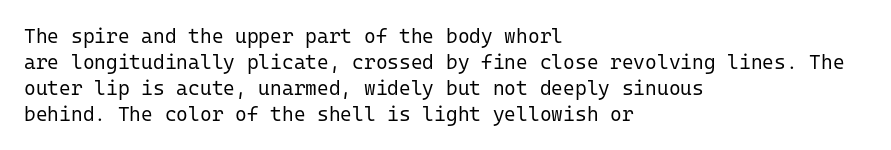
The image shows 20 px text type, upright; set left-aligned, normal line spacing (1.3x), normal letter spacing, not underlined.
